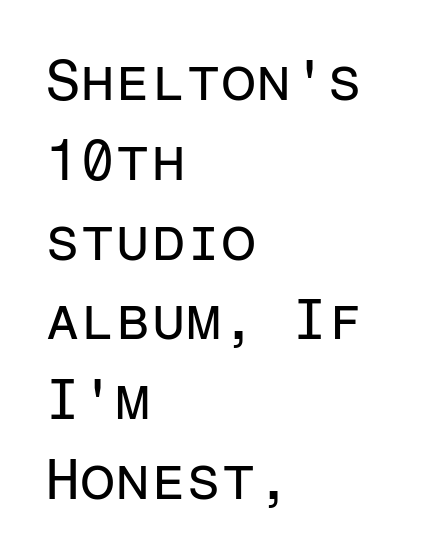
The image shows 57 px regular-weight sans-serif type, upright, monospaced; set left-aligned, normal line spacing (1.4x), normal letter spacing, not underlined; low stroke contrast and a medium x-height.
